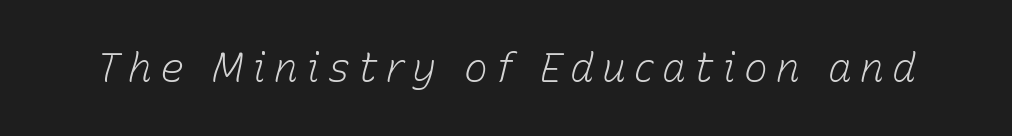
Q: Is the text bold? A: No.
Q: Is the text italic (slanted)? A: Yes, it leans right by about 15 degrees.
Q: Is the text underlined? A: No.
Q: Is the spacing between letters normal or unusually wide? A: Unusually wide.
Q: Width (condensed, normal, or wide)? A: Normal.
Q: Stroke contrast? A: Low.
Q: x-height? A: Medium.
Q: Monospaced? A: No.
